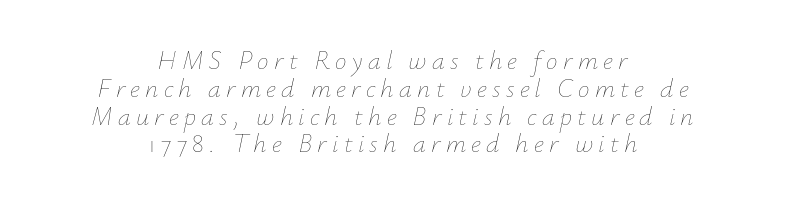
{"italic": "yes", "lean": "right", "slant_degrees": 12, "bold": "no", "underline": "no", "align": "center", "line_spacing": "tight", "line_spacing_ratio": 1.07, "letter_spacing": "wide", "letter_spacing_em": 0.2, "glyph_px": 26}
